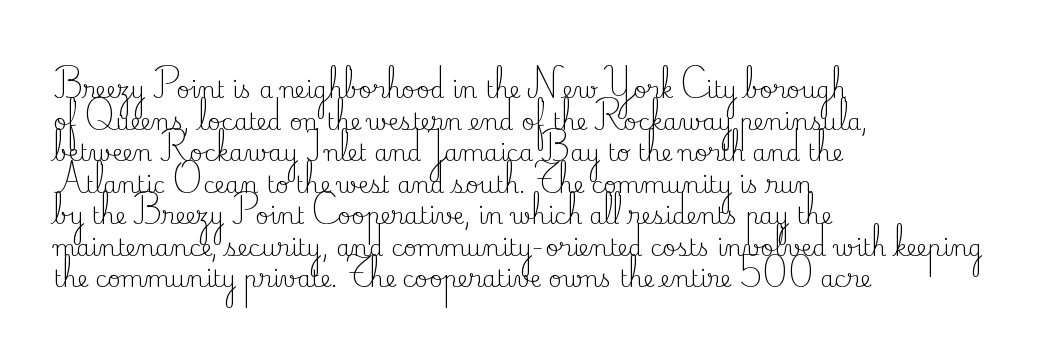
{"italic": "no", "bold": "no", "underline": "no", "align": "left", "line_spacing": "normal", "line_spacing_ratio": 1.37, "letter_spacing": "normal", "letter_spacing_em": 0.0, "glyph_px": 23}
